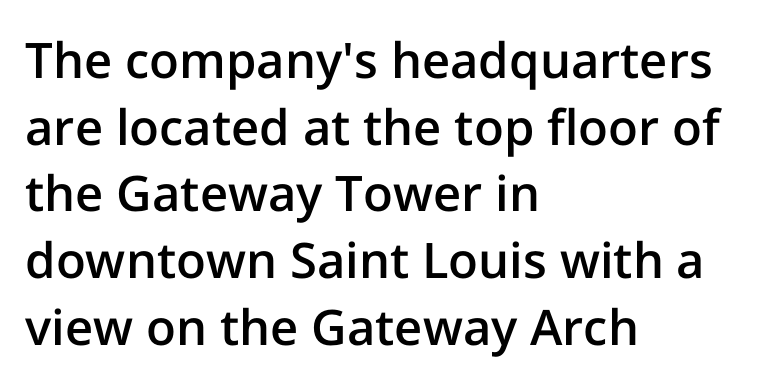
The image shows 49 px semibold sans-serif type, upright; set left-aligned, normal line spacing (1.36x), normal letter spacing, not underlined; low stroke contrast and a medium x-height.
